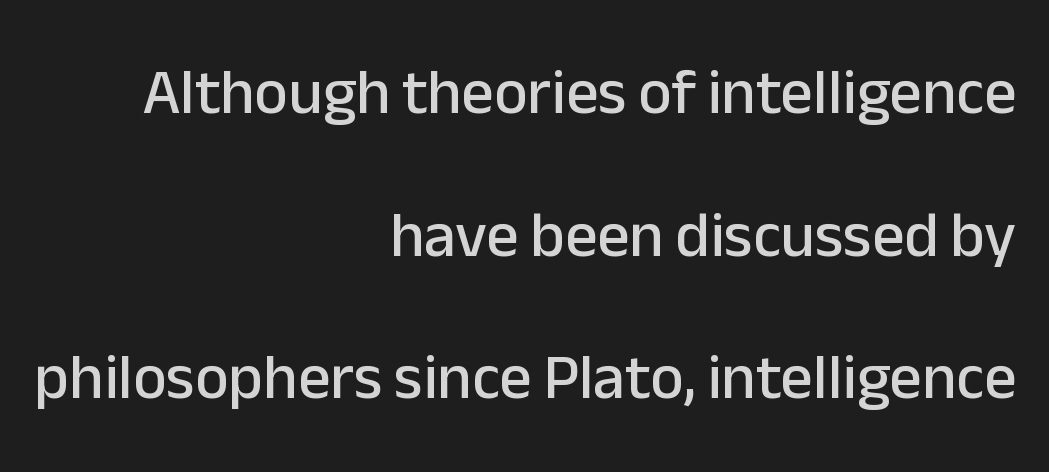
{"serif": "no", "italic": "no", "width": "normal", "stroke_contrast": "low", "x_height": "medium", "monospaced": "no", "underline": "no", "align": "right", "line_spacing": "loose", "line_spacing_ratio": 2.23, "letter_spacing": "normal", "letter_spacing_em": 0.0, "glyph_px": 64}
